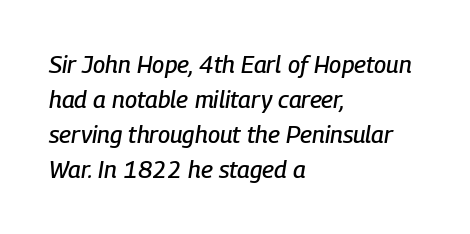
The image shows 24 px text type, italic (leaning right); set left-aligned, normal line spacing (1.46x), normal letter spacing, not underlined.
